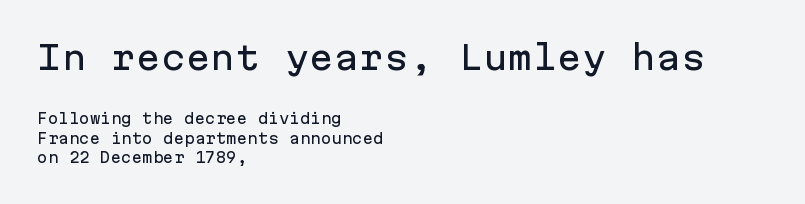
Q: Is the text italic (slanted)? A: No, it is upright.
Q: Is the typeface a serif or a sans-serif typeface? A: Sans-serif.
Q: Is the text underlined? A: No.
Q: How is the paragraph aligned? A: Left-aligned.
Q: Is the spacing between letters normal or unusually wide? A: Normal.
Q: Is the spacing between lines tight, normal or loose? A: Normal.
Q: Which block of text is set in a larger size, the first (top) or the second (bottom)? A: The first (top) one.
Q: Width (condensed, normal, or wide)? A: Normal.
Q: Stroke contrast? A: Low.
Q: x-height? A: Medium.
Q: Monospaced? A: Yes.
